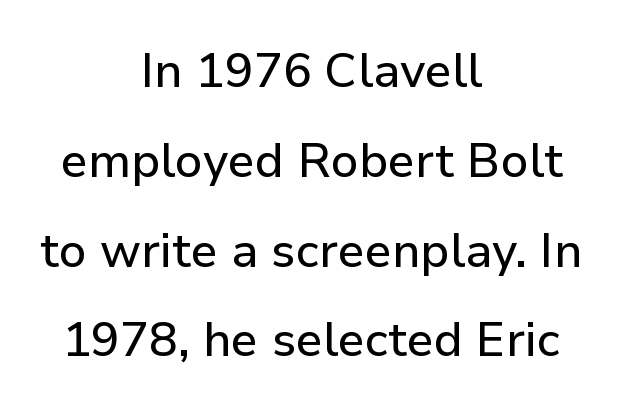
{"serif": "no", "italic": "no", "width": "normal", "stroke_contrast": "low", "x_height": "medium", "monospaced": "no", "underline": "no", "align": "center", "line_spacing_ratio": 1.87, "letter_spacing": "normal", "letter_spacing_em": 0.0, "glyph_px": 48}
